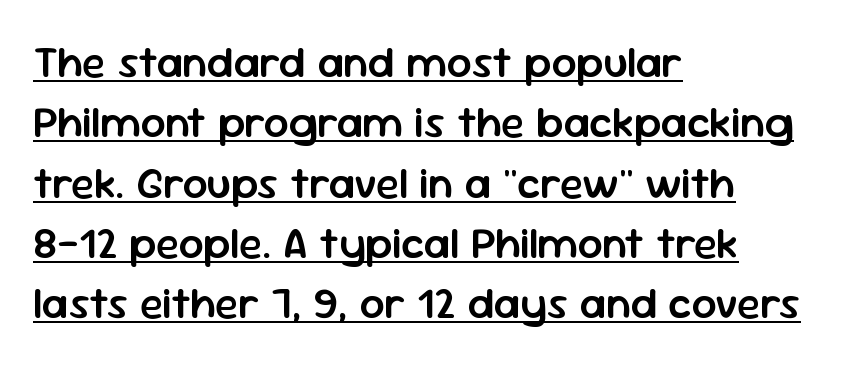
Posture: straight, roman, zero tilt. Does extra space separate the letters? No, they use regular spacing. Honestly, the underline is the first thing you notice here. Unlike a traditional serif, this face leaves its strokes unadorned. Caption: multi-line text, flush left, ragged right.
